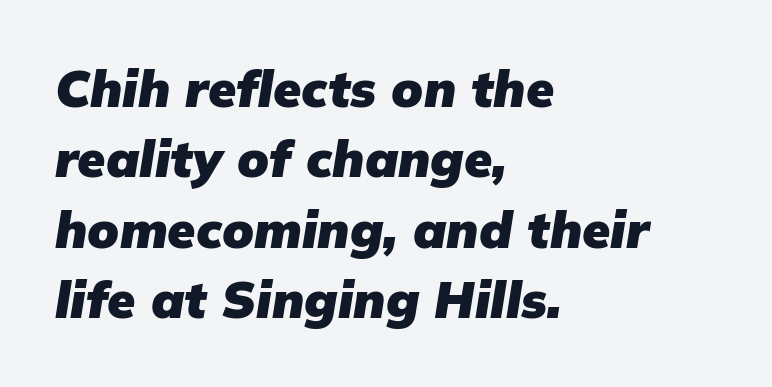
The image shows 51 px heavy type, italic (leaning right); set left-aligned, normal line spacing (1.38x), normal letter spacing, not underlined; low stroke contrast and a medium x-height.
